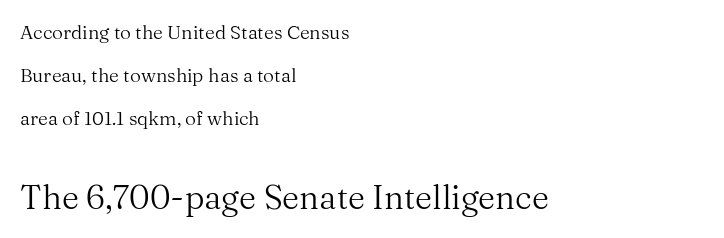
Q: Is the text bold? A: No.
Q: Is the text italic (slanted)? A: No, it is upright.
Q: Is the typeface a serif or a sans-serif typeface? A: Serif.
Q: Is the text underlined? A: No.
Q: How is the paragraph aligned? A: Left-aligned.
Q: Is the spacing between letters normal or unusually wide? A: Normal.
Q: Is the spacing between lines tight, normal or loose? A: Loose.
Q: Which block of text is set in a larger size, the first (top) or the second (bottom)? A: The second (bottom) one.
Q: Width (condensed, normal, or wide)? A: Normal.
Q: Stroke contrast? A: Medium.
Q: x-height? A: Medium.
Q: Monospaced? A: No.
